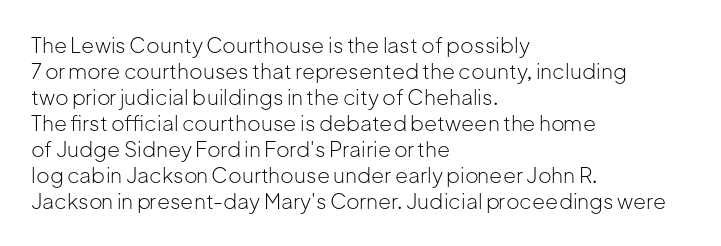
The image shows 21 px text type, upright; set left-aligned, line spacing 1.24x, normal letter spacing, not underlined.
